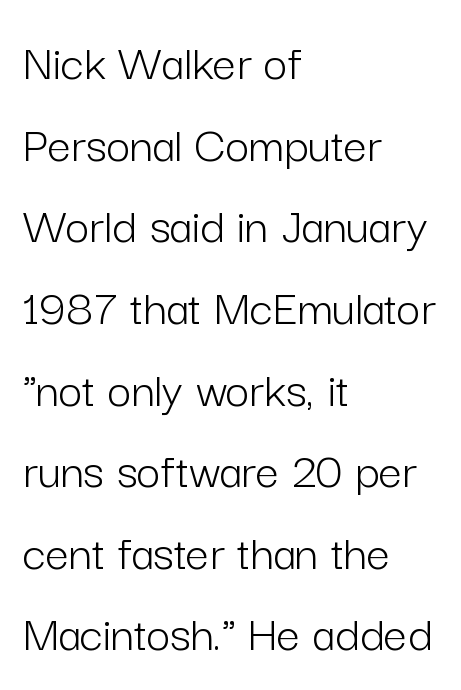
Compared with a centered layout, this one pins lines to the left instead. The type is set solid horizontally, with unmodified tracking. Classification — sans serif. The typesetting does not lean heavy: it is not bold.
